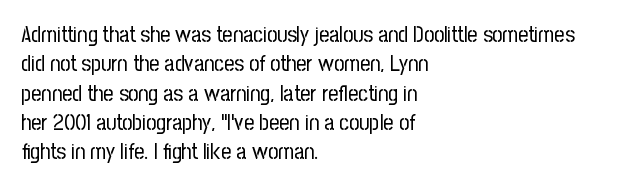
Q: Is the text bold? A: No.
Q: Is the text italic (slanted)? A: No, it is upright.
Q: Is the text underlined? A: No.
Q: How is the paragraph aligned? A: Left-aligned.
Q: Is the spacing between letters normal or unusually wide? A: Normal.
Q: Is the spacing between lines tight, normal or loose? A: Normal.
